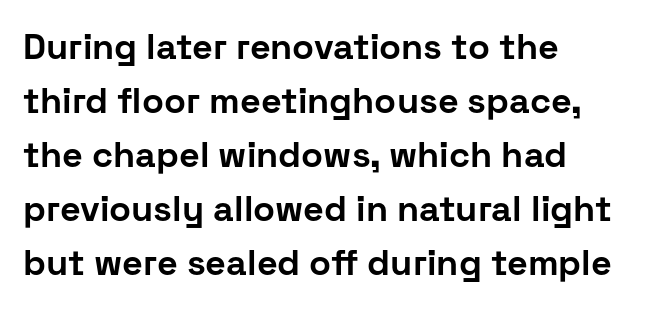
The image shows 36 px bold sans-serif type, upright; set left-aligned, normal line spacing (1.5x), normal letter spacing, not underlined; low stroke contrast and a medium x-height.
